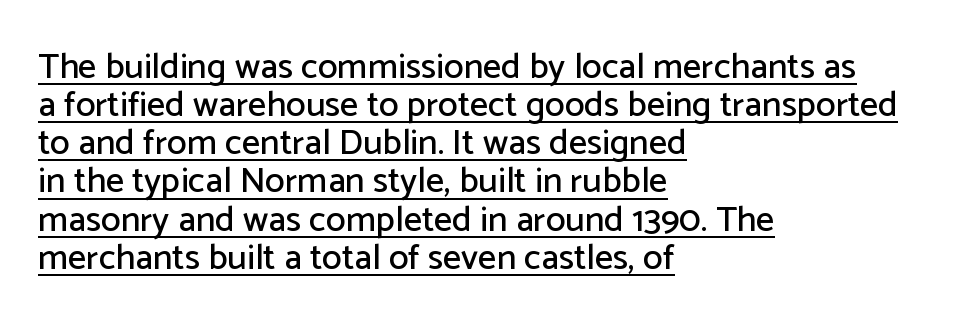
{"serif": "no", "italic": "no", "width": "normal", "stroke_contrast": "low", "x_height": "medium", "monospaced": "no", "underline": "yes", "align": "left", "line_spacing": "tight", "line_spacing_ratio": 1.06, "letter_spacing": "normal", "letter_spacing_em": 0.0, "glyph_px": 36}
